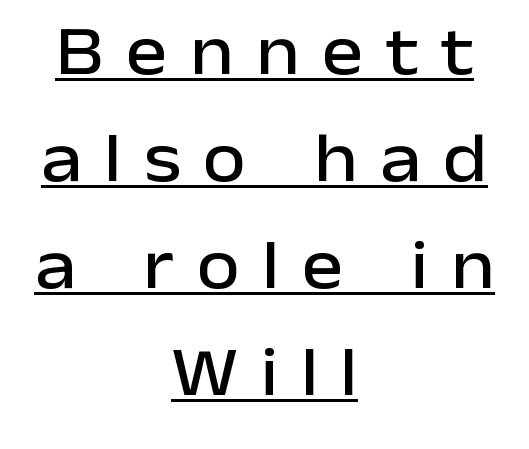
{"serif": "no", "italic": "no", "width": "normal", "stroke_contrast": "low", "x_height": "medium", "monospaced": "no", "underline": "yes", "align": "center", "line_spacing": "normal", "line_spacing_ratio": 1.53, "letter_spacing": "wide", "letter_spacing_em": 0.32, "glyph_px": 70}
